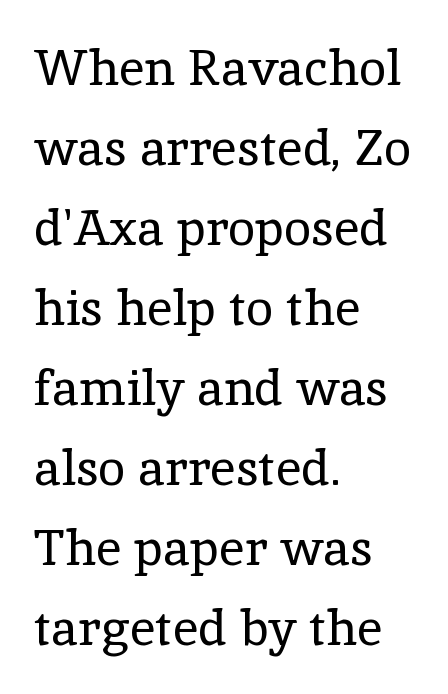
{"serif": "yes", "italic": "no", "bold": "no", "weight": "regular", "width": "normal", "x_height": "medium", "monospaced": "no", "underline": "no", "align": "left", "line_spacing": "normal", "line_spacing_ratio": 1.6, "letter_spacing": "normal", "letter_spacing_em": 0.0, "glyph_px": 50}
